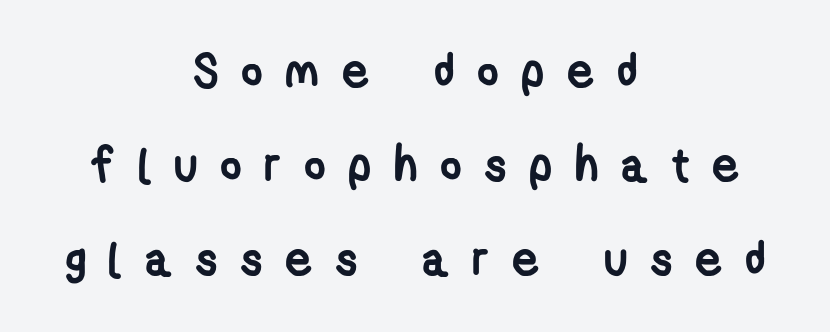
The image shows 47 px semibold, condensed sans-serif type; set centered, loose line spacing (2.0x), unusually wide letter spacing (+0.48 em), not underlined; low stroke contrast and a medium x-height.
